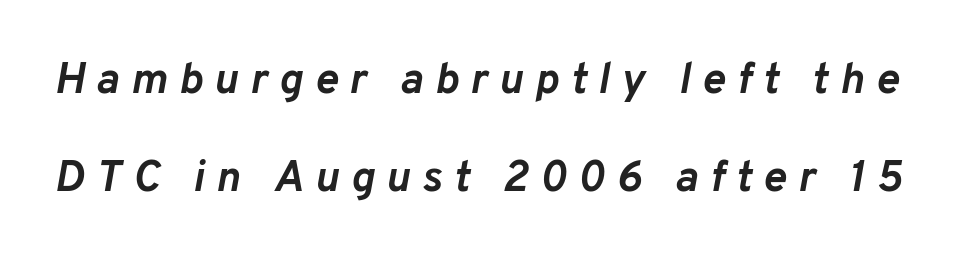
Q: Is the text bold? A: Yes.
Q: Is the text italic (slanted)? A: Yes, it leans right by about 10 degrees.
Q: Is the text underlined? A: No.
Q: Is the spacing between letters normal or unusually wide? A: Unusually wide.
Q: Is the spacing between lines tight, normal or loose? A: Loose.
Q: Width (condensed, normal, or wide)? A: Normal.
Q: Stroke contrast? A: Low.
Q: x-height? A: Medium.
Q: Monospaced? A: No.
